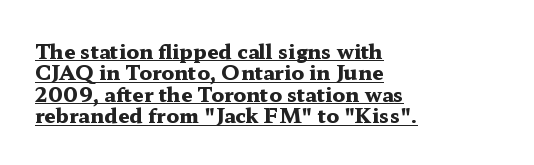
Q: Is the text bold? A: Yes.
Q: Is the text italic (slanted)? A: No, it is upright.
Q: Is the text underlined? A: Yes.
Q: How is the paragraph aligned? A: Left-aligned.
Q: Is the spacing between letters normal or unusually wide? A: Normal.
Q: Is the spacing between lines tight, normal or loose? A: Tight.
